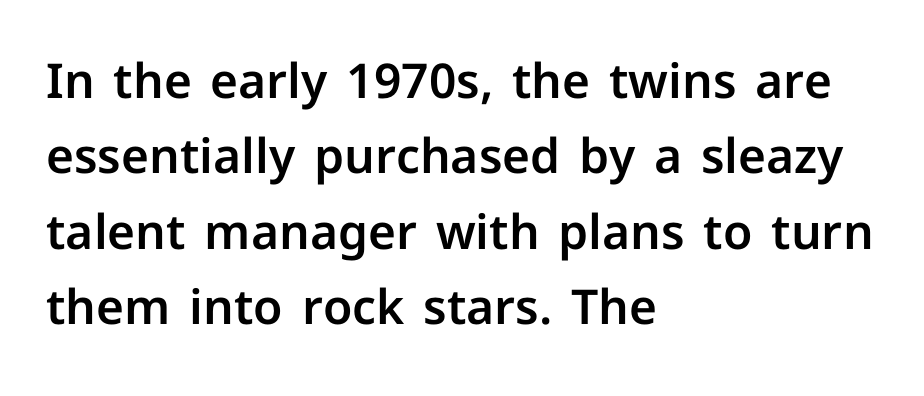
You can tell from the bare stems that sans-serif type was used. Caption: standard tracking, unaltered. A roman cut, with each character standing at attention. Interline gaps are of average width in this sample. A typesetter would call this proportional, since set widths differ per character.
